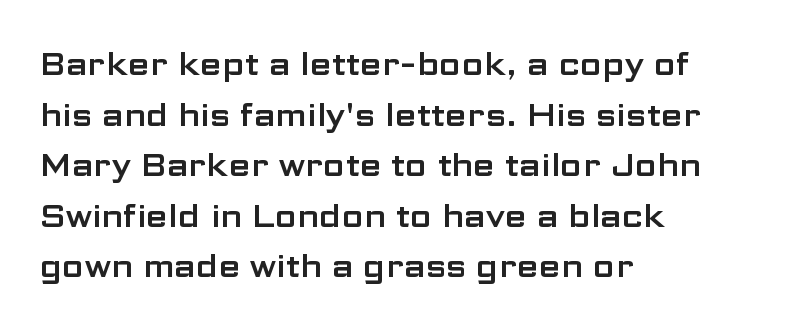
{"serif": "no", "italic": "no", "width": "wide", "stroke_contrast": "low", "x_height": "medium", "monospaced": "no", "underline": "no", "align": "left", "line_spacing": "normal", "line_spacing_ratio": 1.58, "letter_spacing": "normal", "letter_spacing_em": 0.0, "glyph_px": 32}
